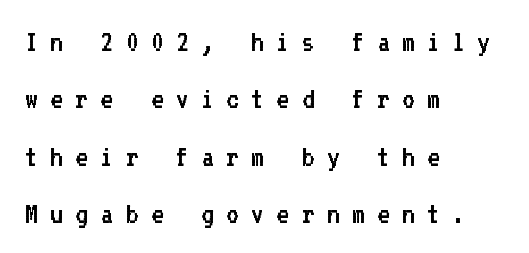
Each letter, wide or thin by design, is forced into the same width here. Do the letters lean? They stand straight. The paragraph has a hard left edge and a soft right edge. In terms of letterform style, serifs are entirely absent. Any mark beneath the type? The region is blank. This sample uses expanded letter spacing, leaving extra air between glyphs.
